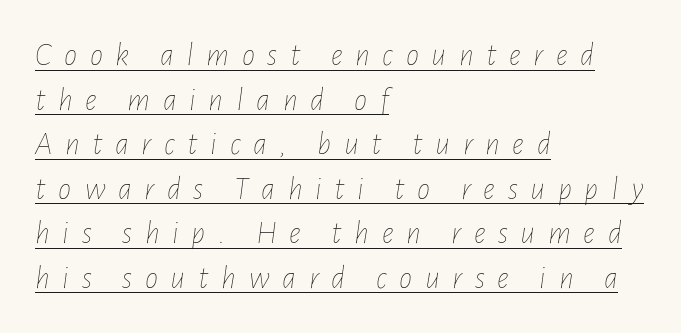
{"italic": "yes", "lean": "right", "slant_degrees": 7, "bold": "no", "weight": "thin", "width": "condensed", "stroke_contrast": "low", "x_height": "medium", "monospaced": "no", "underline": "yes", "align": "left", "line_spacing": "normal", "line_spacing_ratio": 1.35, "letter_spacing": "wide", "letter_spacing_em": 0.38, "glyph_px": 33}
